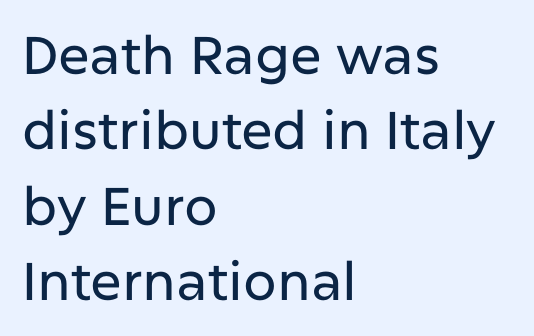
{"serif": "no", "italic": "no", "width": "normal", "stroke_contrast": "low", "x_height": "medium", "monospaced": "no", "underline": "no", "align": "left", "line_spacing": "normal", "line_spacing_ratio": 1.42, "letter_spacing": "normal", "letter_spacing_em": 0.0, "glyph_px": 53}
